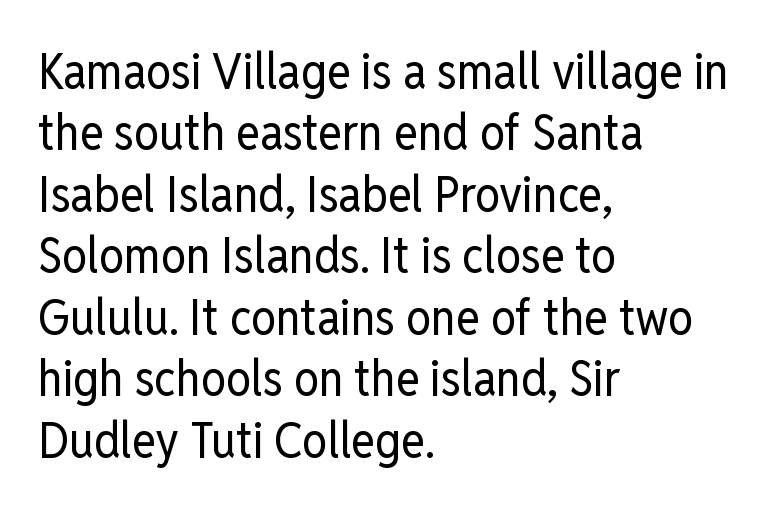
{"serif": "no", "italic": "no", "bold": "no", "weight": "regular", "width": "condensed", "stroke_contrast": "low", "x_height": "medium", "monospaced": "no", "underline": "no", "align": "left", "line_spacing_ratio": 1.23, "letter_spacing": "normal", "letter_spacing_em": 0.0, "glyph_px": 50}
